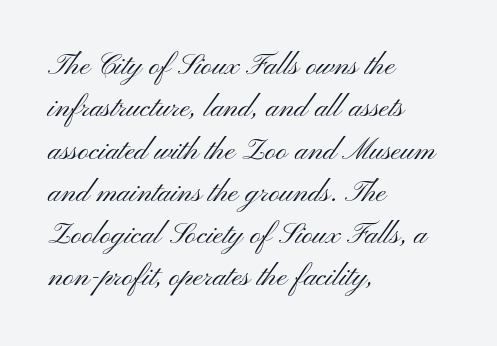
{"serif": "no", "bold": "no", "weight": "light", "width": "wide", "stroke_contrast": "medium", "x_height": "small", "monospaced": "no", "underline": "no", "align": "left", "line_spacing": "normal", "line_spacing_ratio": 1.41, "letter_spacing": "normal", "letter_spacing_em": 0.0, "glyph_px": 30}
